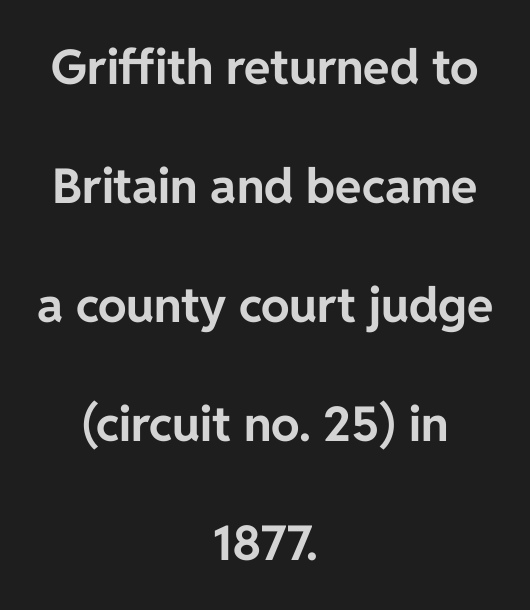
Q: Is the text bold? A: Yes.
Q: Is the text italic (slanted)? A: No, it is upright.
Q: Is the typeface a serif or a sans-serif typeface? A: Sans-serif.
Q: Is the text underlined? A: No.
Q: How is the paragraph aligned? A: Centered.
Q: Is the spacing between letters normal or unusually wide? A: Normal.
Q: Is the spacing between lines tight, normal or loose? A: Loose.
Q: Width (condensed, normal, or wide)? A: Normal.
Q: Stroke contrast? A: Low.
Q: x-height? A: Medium.
Q: Monospaced? A: No.
